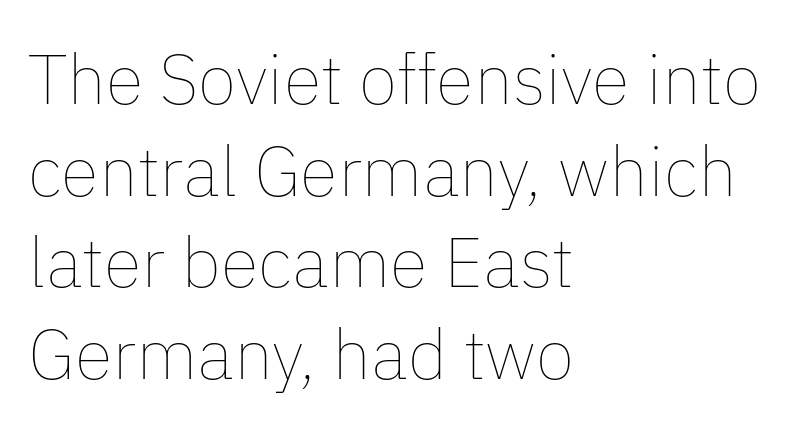
{"italic": "no", "bold": "no", "weight": "thin", "width": "normal", "stroke_contrast": "low", "x_height": "medium", "monospaced": "no", "underline": "no", "align": "left", "line_spacing": "normal", "line_spacing_ratio": 1.31, "letter_spacing": "normal", "letter_spacing_em": 0.0, "glyph_px": 70}
